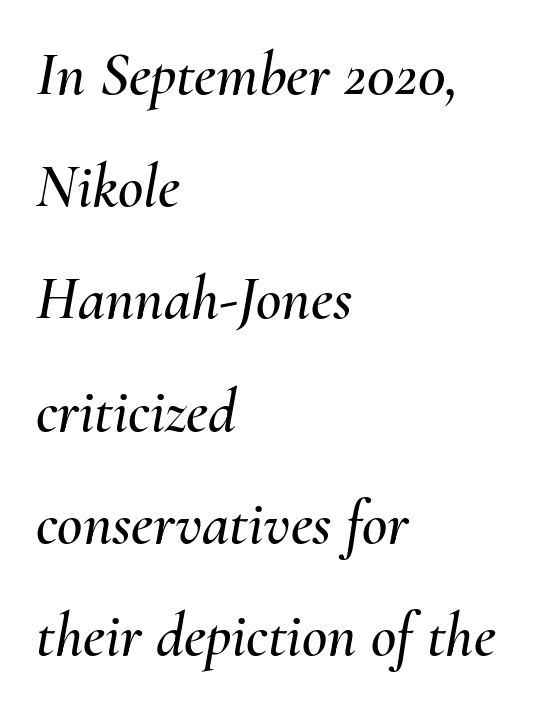
Q: Is the text italic (slanted)? A: Yes, it leans right by about 10 degrees.
Q: Is the text underlined? A: No.
Q: How is the paragraph aligned? A: Left-aligned.
Q: Is the spacing between letters normal or unusually wide? A: Normal.
Q: Width (condensed, normal, or wide)? A: Normal.
Q: Stroke contrast? A: Medium.
Q: x-height? A: Small.
Q: Monospaced? A: No.
